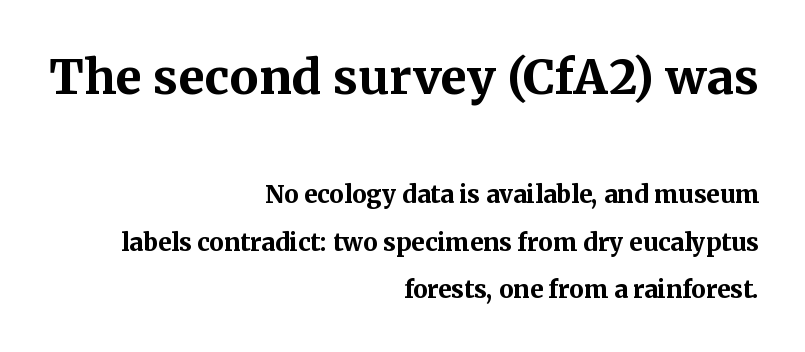
Classification — serif. How are the letters spaced? Ordinarily, with no added tracking. Horizontal bands of white between lines are thick stripes. Summary of weight: heavy, a full bold.
